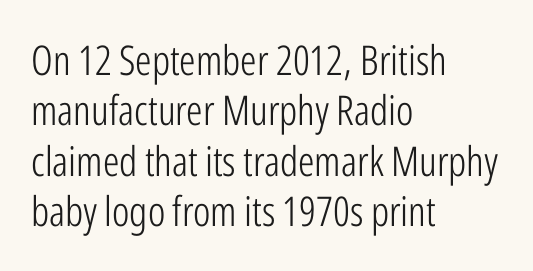
The image shows 41 px light, condensed sans-serif type, upright; set left-aligned, line spacing 1.23x, normal letter spacing, not underlined; low stroke contrast and a medium x-height.
